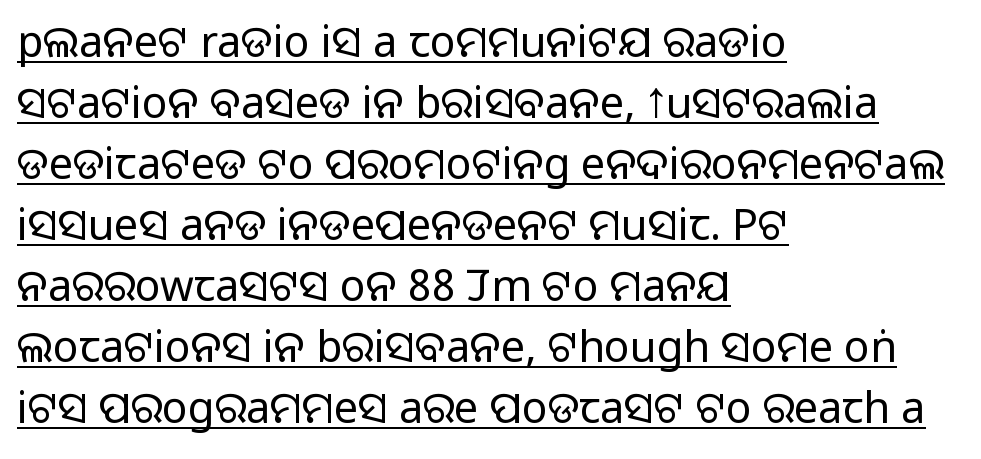
The image shows 43 px regular-weight sans-serif type, upright; set left-aligned, normal line spacing (1.42x), normal letter spacing, underlined; low stroke contrast and a large x-height.
